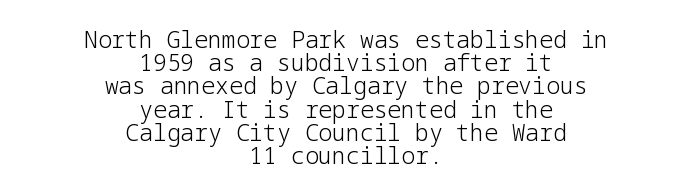
The image shows 23 px text type, upright; set centered, tight line spacing (1.01x), normal letter spacing, not underlined.
